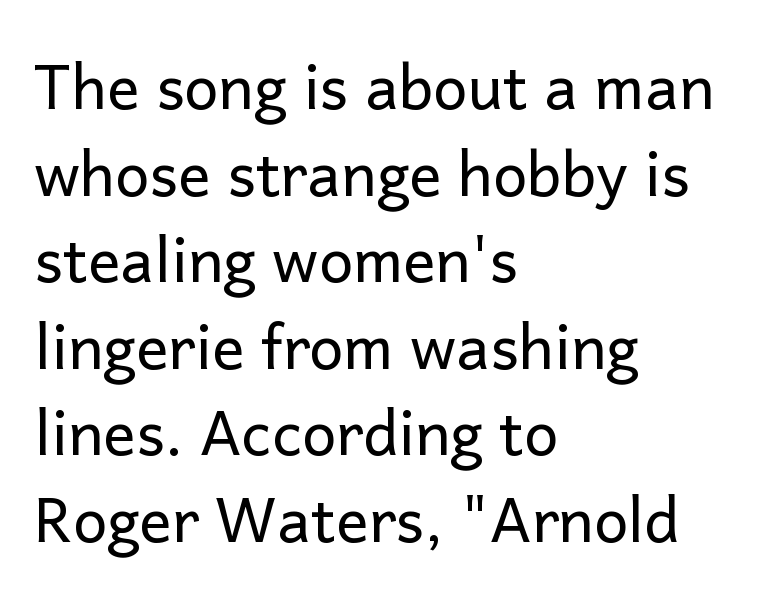
{"serif": "no", "italic": "no", "bold": "no", "weight": "regular", "width": "normal", "stroke_contrast": "low", "x_height": "medium", "monospaced": "no", "underline": "no", "align": "left", "line_spacing": "normal", "line_spacing_ratio": 1.42, "letter_spacing": "normal", "letter_spacing_em": 0.0, "glyph_px": 61}
